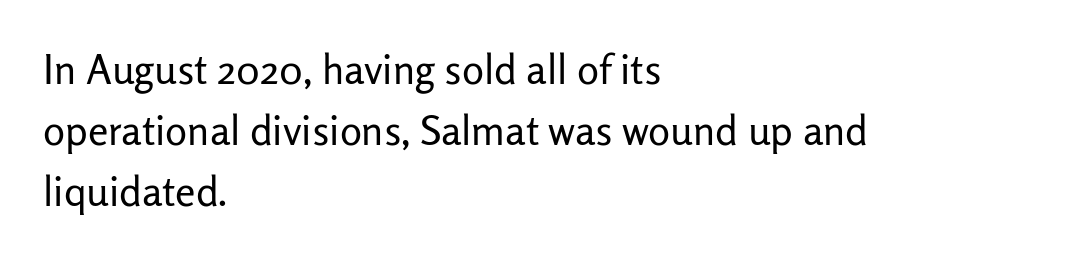
{"serif": "no", "italic": "no", "bold": "no", "weight": "regular", "width": "normal", "stroke_contrast": "low", "x_height": "medium", "monospaced": "no", "underline": "no", "align": "left", "line_spacing": "normal", "line_spacing_ratio": 1.49, "letter_spacing": "normal", "letter_spacing_em": 0.0, "glyph_px": 41}
